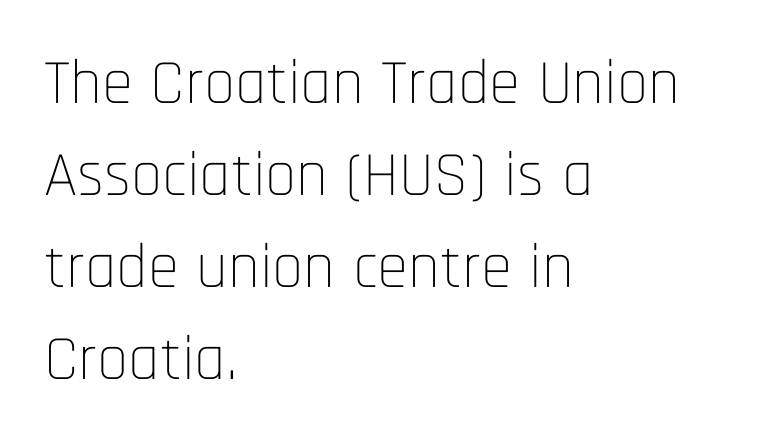
Grotesque or geometric, the face here clearly has no serifs. Line beginnings align vertically; line endings do not. Do the characters align in a grid? No, the font is proportional. Rule under the text: the space is simply empty. If you measured baseline to baseline, you'd find a middling distance. The line texture is even and compact thanks to regular tracking.
